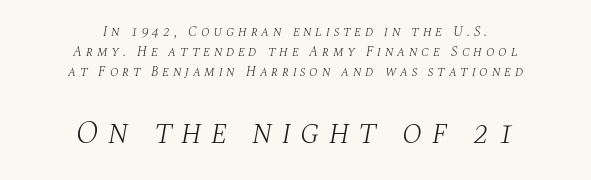
Q: Is the text bold? A: No.
Q: Is the text italic (slanted)? A: Yes, it leans right by about 10 degrees.
Q: Is the typeface a serif or a sans-serif typeface? A: Serif.
Q: Is the text underlined? A: No.
Q: How is the paragraph aligned? A: Centered.
Q: Is the spacing between letters normal or unusually wide? A: Unusually wide.
Q: Is the spacing between lines tight, normal or loose? A: Normal.
Q: Which block of text is set in a larger size, the first (top) or the second (bottom)? A: The second (bottom) one.
Q: Width (condensed, normal, or wide)? A: Normal.
Q: Stroke contrast? A: Medium.
Q: x-height? A: Large.
Q: Monospaced? A: No.
